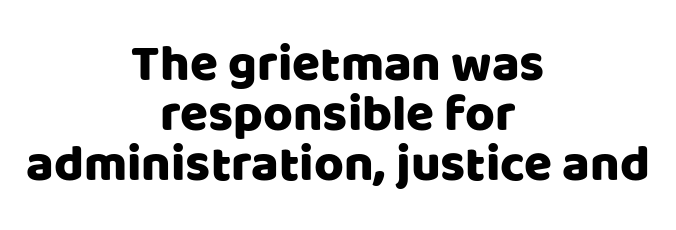
Q: Is the text italic (slanted)? A: No, it is upright.
Q: Is the typeface a serif or a sans-serif typeface? A: Sans-serif.
Q: Is the text underlined? A: No.
Q: How is the paragraph aligned? A: Centered.
Q: Is the spacing between letters normal or unusually wide? A: Normal.
Q: Is the spacing between lines tight, normal or loose? A: Tight.
Q: Width (condensed, normal, or wide)? A: Normal.
Q: Stroke contrast? A: Low.
Q: x-height? A: Large.
Q: Monospaced? A: No.
